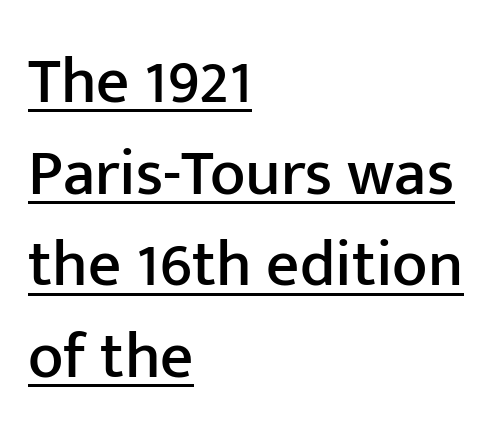
Proportional: the letters do not fall into vertical columns. Every row of glyphs begins at an identical x-position on the left. The letters stand upright; this is a roman face. Classification — sans serif. This sample keeps an unexceptional amount of space between lines.
